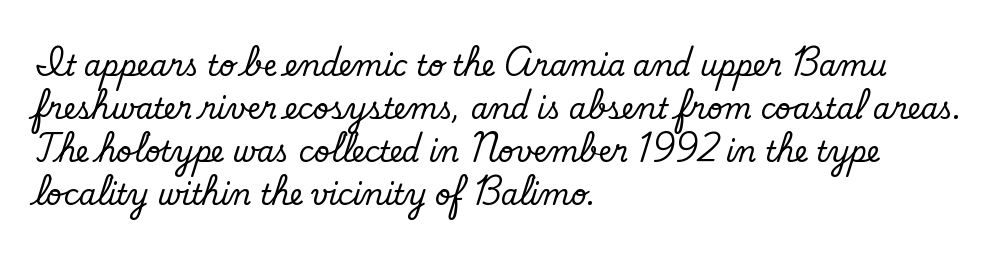
The image shows 28 px regular-weight sans-serif type; set left-aligned, normal line spacing (1.54x), normal letter spacing, not underlined; low stroke contrast and a small x-height.
